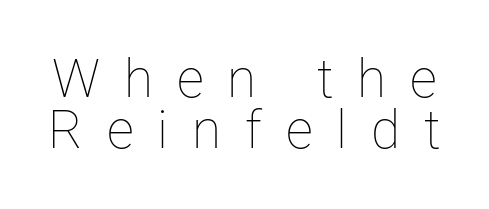
{"italic": "no", "bold": "no", "weight": "thin", "width": "normal", "stroke_contrast": "low", "x_height": "medium", "monospaced": "no", "underline": "no", "line_spacing": "tight", "line_spacing_ratio": 0.97, "letter_spacing": "wide", "letter_spacing_em": 0.45, "glyph_px": 53}
